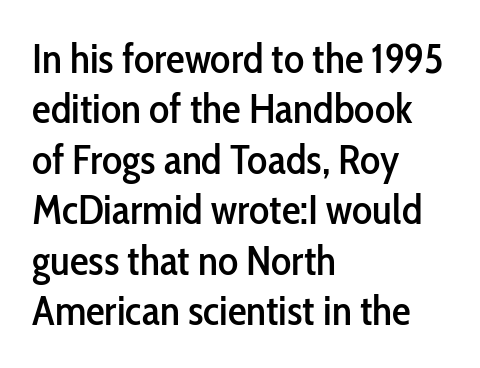
Has an underline been added? It has not. Line beginnings align vertically; line endings do not. The letters carry no serifs — their stems end cleanly without finishing strokes. Is this a fixed-width face? No — the glyphs have proportional, varying widths.
